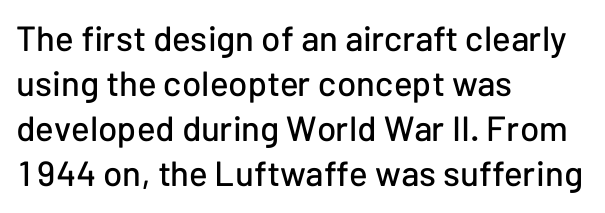
The image shows 35 px sans-serif type, upright; set left-aligned, normal line spacing (1.29x), normal letter spacing, not underlined; low stroke contrast and a medium x-height.
